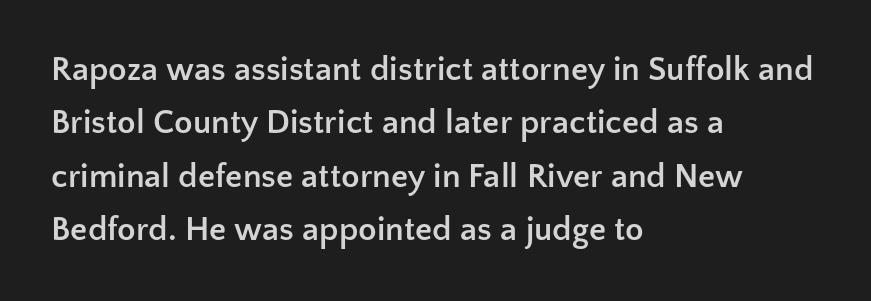
The lettering stays uniformly vertical, giving the passage a roman look. Typesetter's note: full bold, strokes at maximum text heaviness. The passage shown is typed in a proportional face where columns would drift. The area under the type is left untouched. Quick note: interline space is typical.
